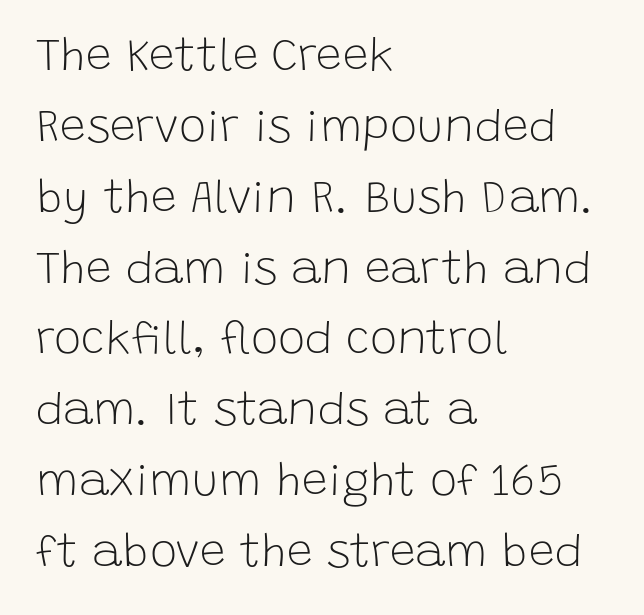
{"serif": "no", "italic": "no", "bold": "no", "weight": "light", "width": "normal", "stroke_contrast": "low", "x_height": "large", "monospaced": "no", "underline": "no", "align": "left", "line_spacing": "normal", "line_spacing_ratio": 1.54, "letter_spacing": "normal", "letter_spacing_em": 0.0, "glyph_px": 46}
